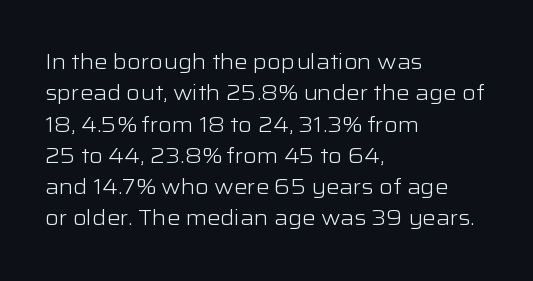
{"italic": "no", "bold": "no", "underline": "no", "align": "left", "line_spacing": "normal", "line_spacing_ratio": 1.49, "letter_spacing": "normal", "letter_spacing_em": 0.0, "glyph_px": 21}
